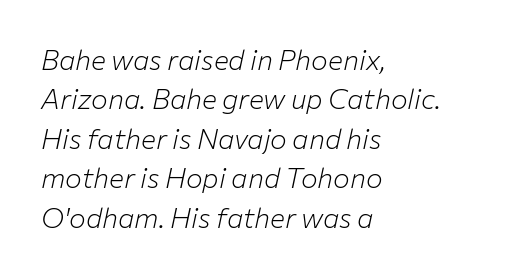
The image shows 28 px light type, italic (leaning right); set left-aligned, normal line spacing (1.41x), normal letter spacing, not underlined; low stroke contrast and a medium x-height.
